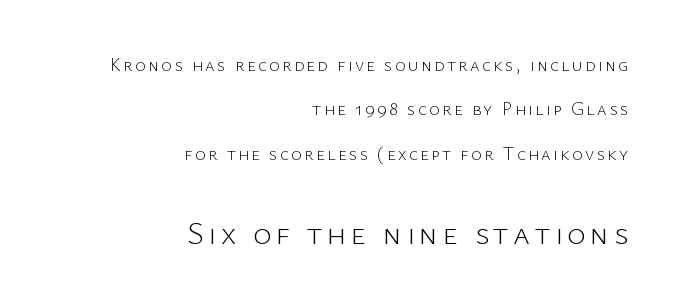
The image shows 32 px light sans-serif type, upright; set right-aligned, loose line spacing (2.46x), not underlined; the second (bottom) block is 1.78x larger; low stroke contrast and a medium x-height.
